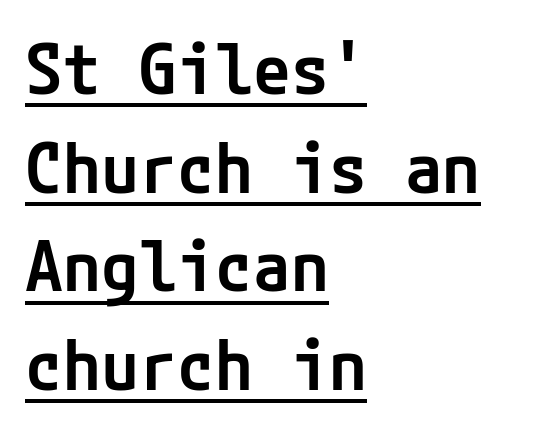
{"serif": "no", "italic": "no", "bold": "semi", "weight": "semibold", "width": "normal", "stroke_contrast": "low", "x_height": "medium", "underline": "yes", "align": "left", "line_spacing": "normal", "line_spacing_ratio": 1.43, "letter_spacing": "normal", "letter_spacing_em": 0.0, "glyph_px": 69}
